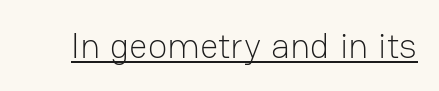
The image shows 36 px light sans-serif type, upright; set normal letter spacing, underlined; low stroke contrast and a medium x-height.
